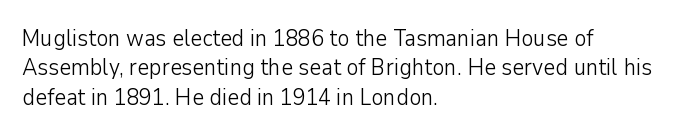
It's the straight-up-and-down kind of type. The face used here is rendered with its standard letterfit. The setting favours the left margin, as ordinary paragraphs usually do. This is not heavy type; no bold has been used. Interline gaps are of average width in this sample.
